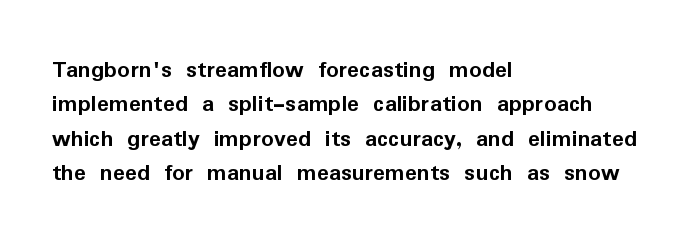
Q: Is the text bold? A: Yes.
Q: Is the text italic (slanted)? A: No, it is upright.
Q: Is the text underlined? A: No.
Q: How is the paragraph aligned? A: Left-aligned.
Q: Is the spacing between letters normal or unusually wide? A: Normal.
Q: Is the spacing between lines tight, normal or loose? A: Normal.
